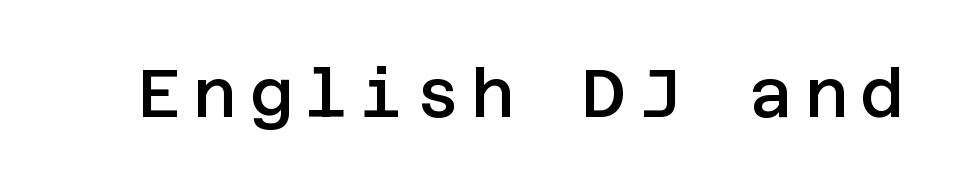
The image shows 67 px semibold sans-serif type, upright; set not underlined; low stroke contrast and a large x-height.
